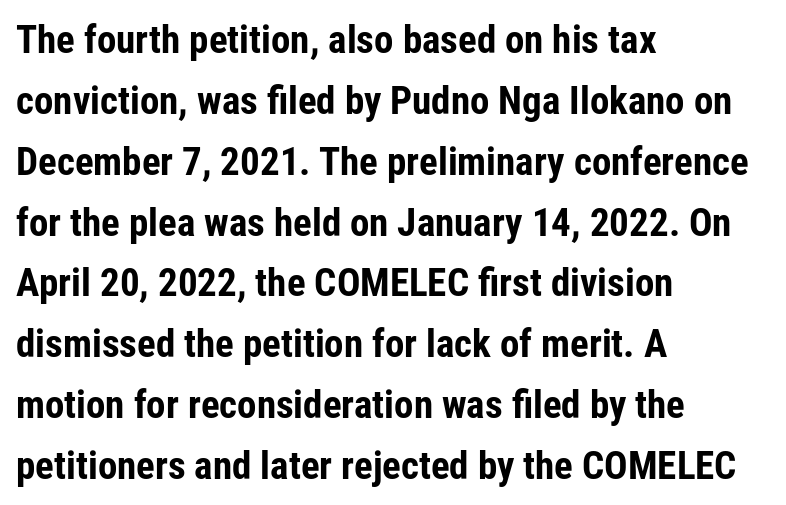
Q: Is the text bold? A: Yes.
Q: Is the text italic (slanted)? A: No, it is upright.
Q: Is the typeface a serif or a sans-serif typeface? A: Sans-serif.
Q: Is the text underlined? A: No.
Q: How is the paragraph aligned? A: Left-aligned.
Q: Is the spacing between letters normal or unusually wide? A: Normal.
Q: Is the spacing between lines tight, normal or loose? A: Normal.
Q: Width (condensed, normal, or wide)? A: Condensed.
Q: Stroke contrast? A: Low.
Q: x-height? A: Medium.
Q: Monospaced? A: No.
